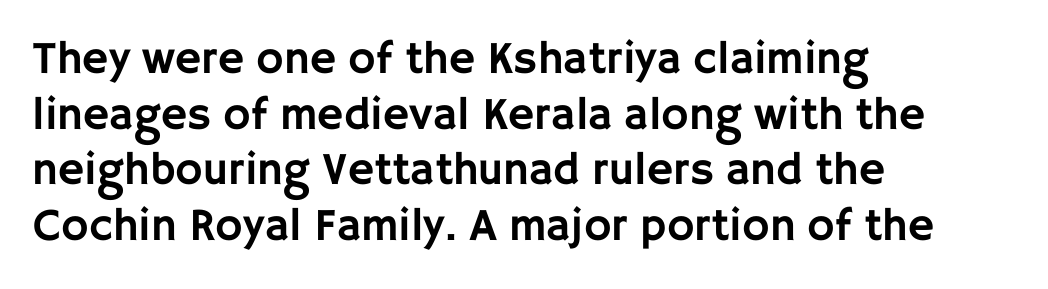
{"serif": "no", "italic": "no", "width": "normal", "stroke_contrast": "low", "x_height": "large", "monospaced": "no", "underline": "no", "align": "left", "line_spacing_ratio": 1.21, "letter_spacing": "normal", "letter_spacing_em": 0.0, "glyph_px": 46}
